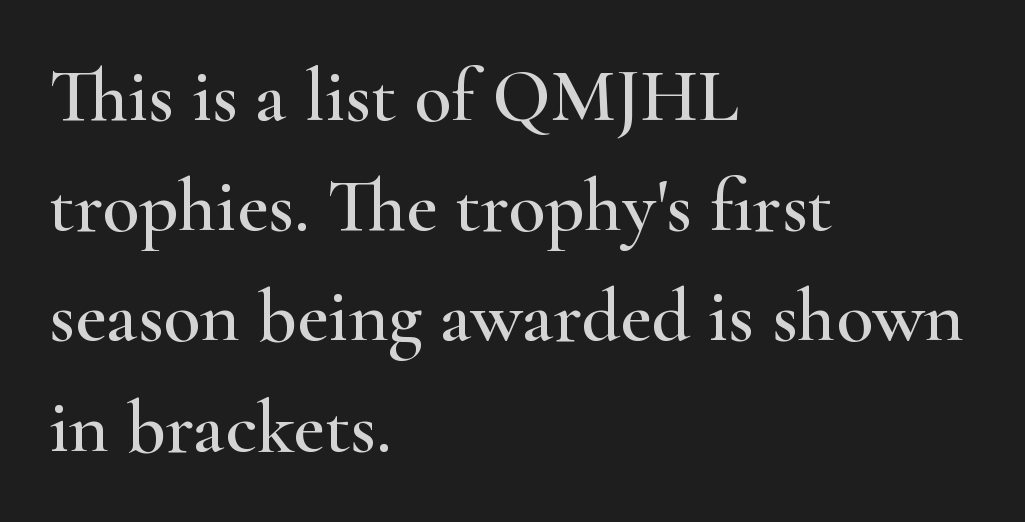
Q: Is the text italic (slanted)? A: No, it is upright.
Q: Is the typeface a serif or a sans-serif typeface? A: Serif.
Q: Is the text underlined? A: No.
Q: How is the paragraph aligned? A: Left-aligned.
Q: Is the spacing between letters normal or unusually wide? A: Normal.
Q: Is the spacing between lines tight, normal or loose? A: Normal.
Q: Width (condensed, normal, or wide)? A: Wide.
Q: Stroke contrast? A: High.
Q: x-height? A: Small.
Q: Monospaced? A: No.
